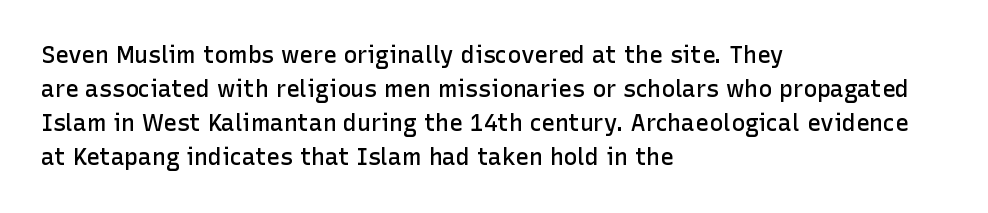
The image shows 23 px text type, upright; set left-aligned, normal line spacing (1.48x), normal letter spacing, not underlined.
